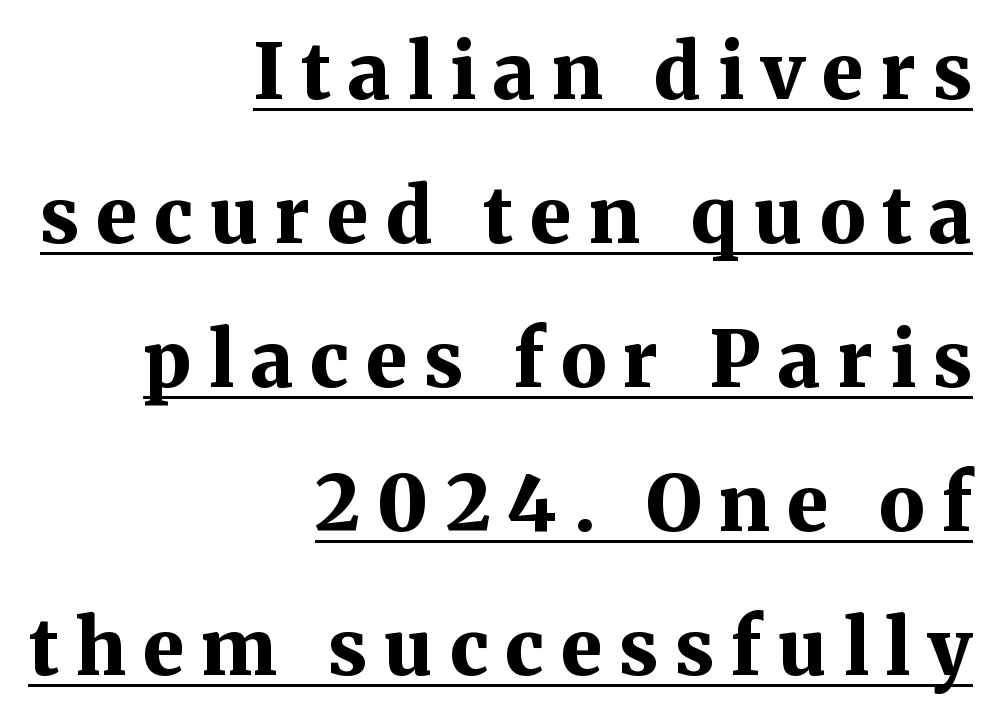
These lines have a slow, spaced-out rhythm from letter to letter. The lettering is marked with a stroke running underneath it. These words are printed bold, with thick strokes throughout. A roman cut, with each character standing at attention. Note the varied advance widths — an 'i' is clearly narrower than an 'm'.
